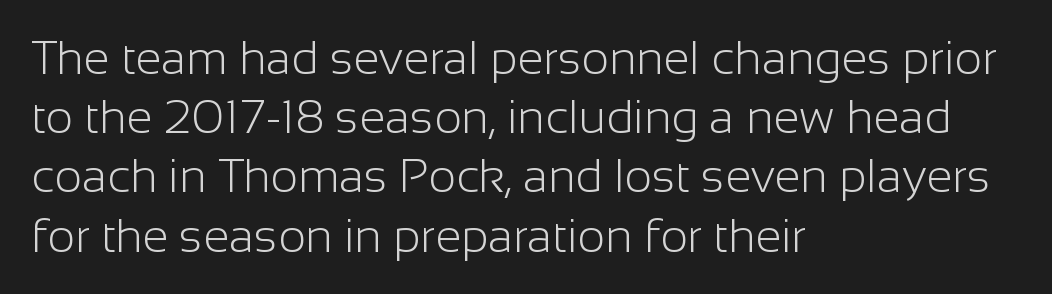
The image shows 47 px light sans-serif type, upright; set left-aligned, normal line spacing (1.26x), normal letter spacing, not underlined; low stroke contrast and a medium x-height.
